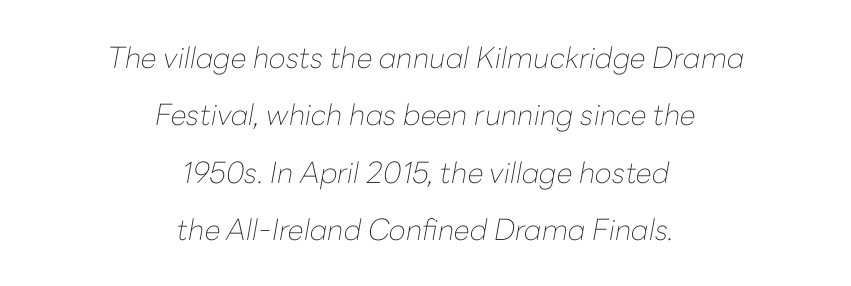
The image shows 29 px thin type, italic (leaning right); set centered, loose line spacing (1.98x), normal letter spacing, not underlined; low stroke contrast and a medium x-height.
